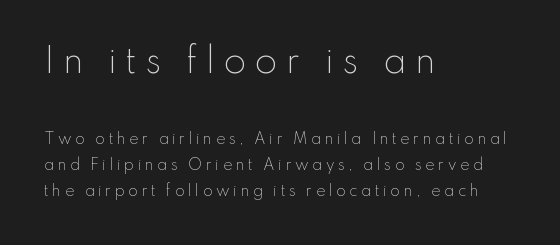
The image shows 33 px light sans-serif type, upright; set left-aligned, line spacing 1.85x, unusually wide letter spacing (+0.25 em), not underlined; the first (top) block is 2.36x larger; low stroke contrast and a small x-height.
